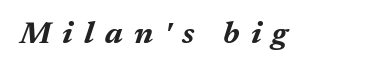
{"italic": "yes", "lean": "right", "slant_degrees": 17, "bold": "yes", "weight": "bold", "width": "normal", "stroke_contrast": "medium", "x_height": "medium", "monospaced": "no", "underline": "no", "letter_spacing": "wide", "letter_spacing_em": 0.36, "glyph_px": 31}
